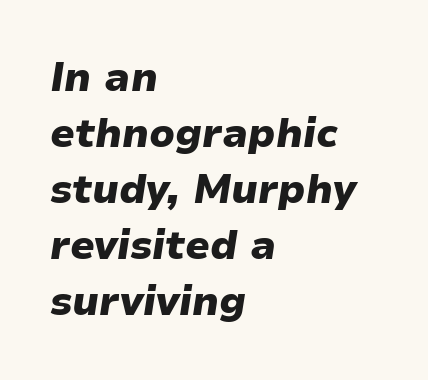
The image shows 40 px heavy type, italic (leaning right); set left-aligned, normal line spacing (1.4x), normal letter spacing, not underlined; low stroke contrast and a medium x-height.
